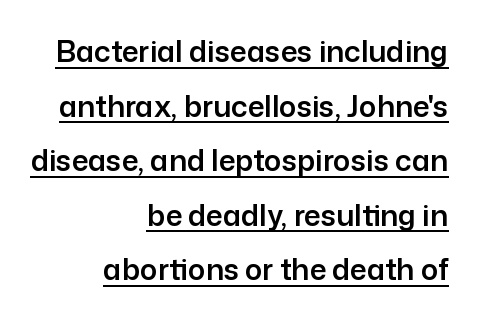
Q: Is the text italic (slanted)? A: No, it is upright.
Q: Is the typeface a serif or a sans-serif typeface? A: Sans-serif.
Q: Is the text underlined? A: Yes.
Q: How is the paragraph aligned? A: Right-aligned.
Q: Is the spacing between letters normal or unusually wide? A: Normal.
Q: Width (condensed, normal, or wide)? A: Normal.
Q: Stroke contrast? A: Low.
Q: x-height? A: Medium.
Q: Monospaced? A: No.
